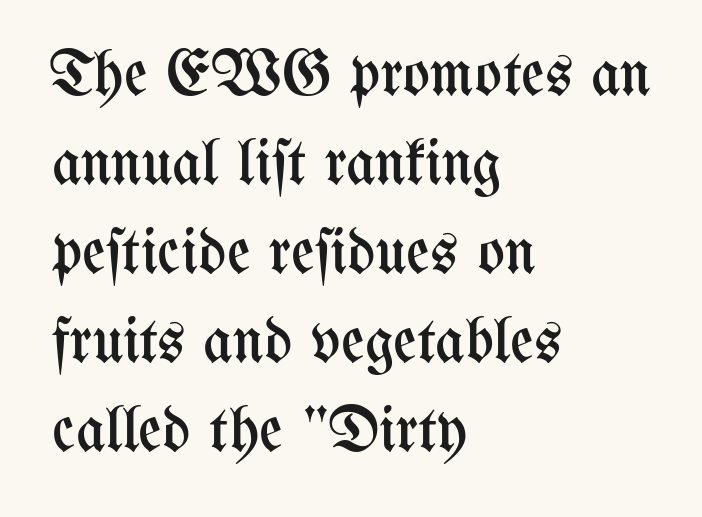
Q: Is the text bold? A: No.
Q: Is the text italic (slanted)? A: No, it is upright.
Q: Is the text underlined? A: No.
Q: How is the paragraph aligned? A: Left-aligned.
Q: Is the spacing between letters normal or unusually wide? A: Normal.
Q: Is the spacing between lines tight, normal or loose? A: Normal.
Q: Width (condensed, normal, or wide)? A: Condensed.
Q: Stroke contrast? A: Medium.
Q: x-height? A: Medium.
Q: Monospaced? A: No.
